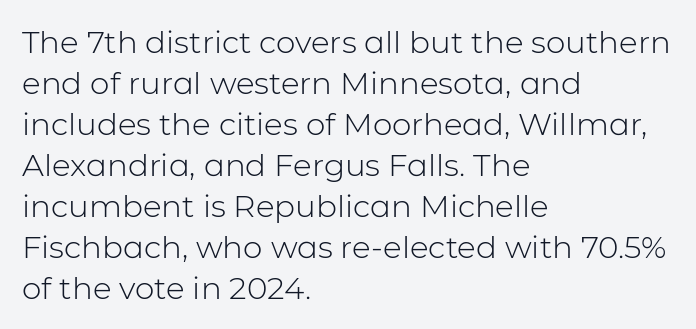
Rows of type keep a routine distance in the vertical direction. The type sits square on the baseline with zero lean. Stroke thickness stays within the range of a standard reading face or lighter. These lines are set flush left with a ragged right edge. Between one letter and the next there's only the usual sliver of space.
